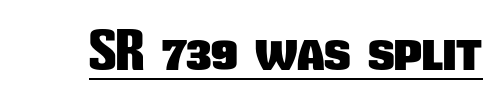
{"serif": "no", "bold": "yes", "weight": "heavy", "width": "condensed", "stroke_contrast": "low", "x_height": "medium", "monospaced": "no", "underline": "yes", "letter_spacing": "normal", "letter_spacing_em": 0.0, "glyph_px": 54}
